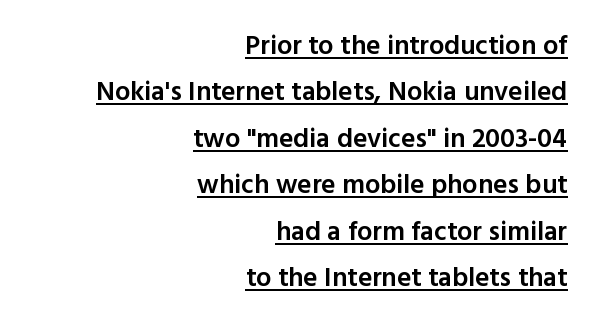
{"italic": "no", "bold": "semi", "underline": "yes", "align": "right", "line_spacing_ratio": 1.72, "letter_spacing": "normal", "letter_spacing_em": 0.0, "glyph_px": 27}
